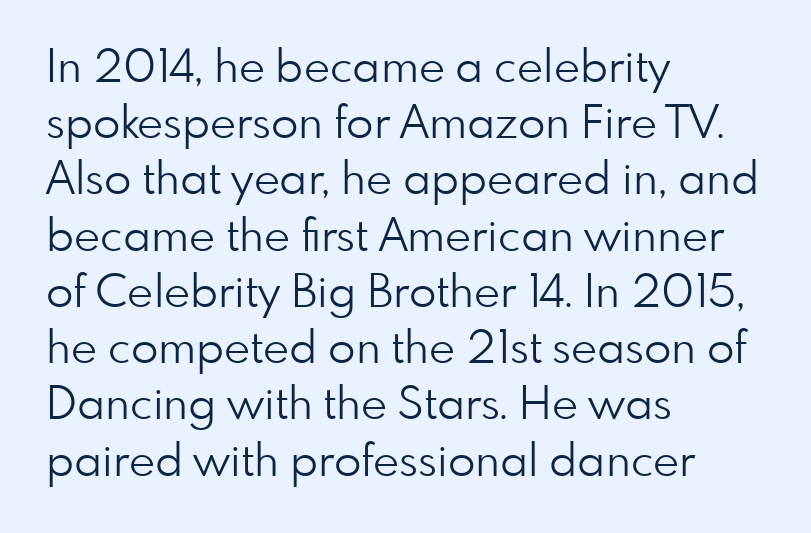
{"serif": "no", "italic": "no", "bold": "no", "weight": "light", "width": "normal", "stroke_contrast": "low", "x_height": "small", "monospaced": "no", "underline": "no", "align": "left", "line_spacing": "normal", "line_spacing_ratio": 1.25, "letter_spacing": "normal", "letter_spacing_em": 0.0, "glyph_px": 45}
